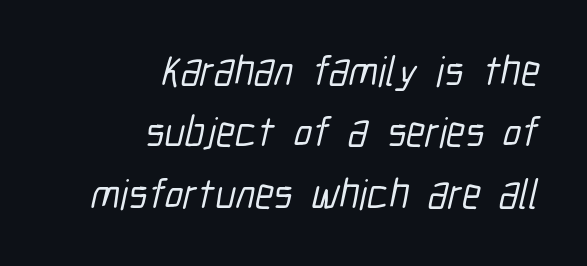
{"serif": "no", "width": "condensed", "stroke_contrast": "low", "x_height": "medium", "monospaced": "no", "underline": "no", "align": "right", "line_spacing": "normal", "line_spacing_ratio": 1.46, "letter_spacing": "normal", "letter_spacing_em": 0.0, "glyph_px": 42}
